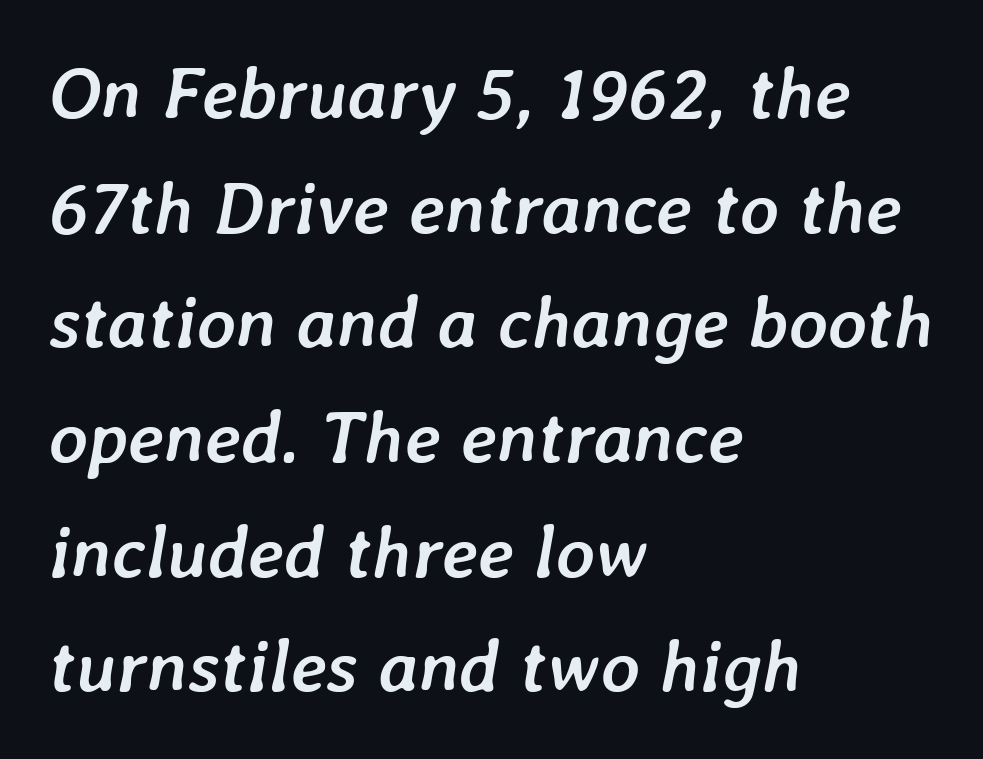
Caption: multi-line text, flush left, ragged right. Here the designer chose a conventional face with non-uniform glyph widths. Unmarked baselines from the first word to the last. A dark, heavy texture on the line: the type is bold. Each new line begins a customary step beneath the previous one. Rendered with sloped, italic letterforms.
